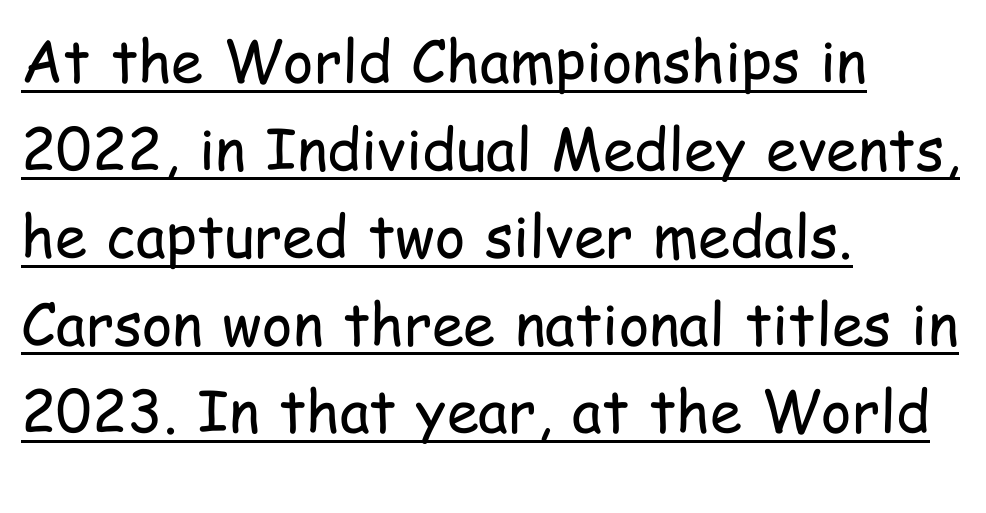
{"serif": "no", "italic": "no", "bold": "no", "weight": "regular", "width": "condensed", "stroke_contrast": "low", "x_height": "medium", "monospaced": "no", "underline": "yes", "align": "left", "line_spacing": "normal", "line_spacing_ratio": 1.51, "letter_spacing": "normal", "letter_spacing_em": 0.0, "glyph_px": 58}
